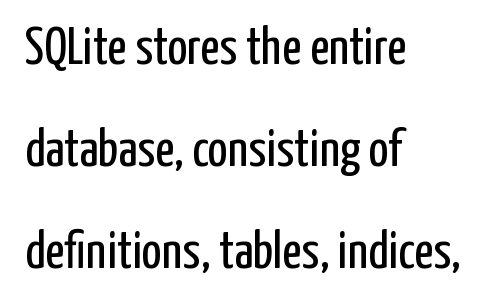
Q: Is the text bold? A: No.
Q: Is the text italic (slanted)? A: No, it is upright.
Q: Is the typeface a serif or a sans-serif typeface? A: Sans-serif.
Q: Is the text underlined? A: No.
Q: How is the paragraph aligned? A: Left-aligned.
Q: Is the spacing between letters normal or unusually wide? A: Normal.
Q: Is the spacing between lines tight, normal or loose? A: Loose.
Q: Width (condensed, normal, or wide)? A: Condensed.
Q: Stroke contrast? A: Low.
Q: x-height? A: Medium.
Q: Monospaced? A: No.
